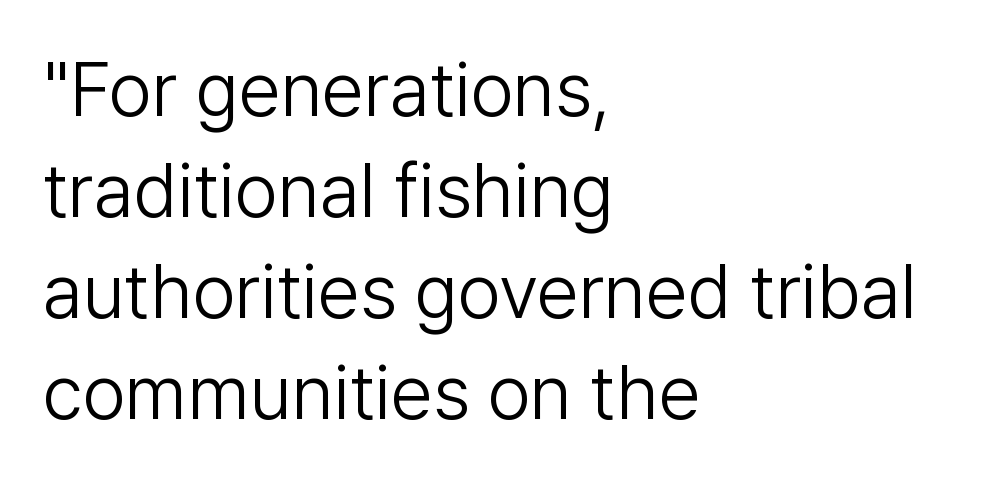
{"serif": "no", "italic": "no", "bold": "no", "weight": "light", "width": "normal", "stroke_contrast": "low", "x_height": "medium", "monospaced": "no", "underline": "no", "align": "left", "line_spacing": "normal", "line_spacing_ratio": 1.33, "letter_spacing": "normal", "letter_spacing_em": 0.0, "glyph_px": 76}
